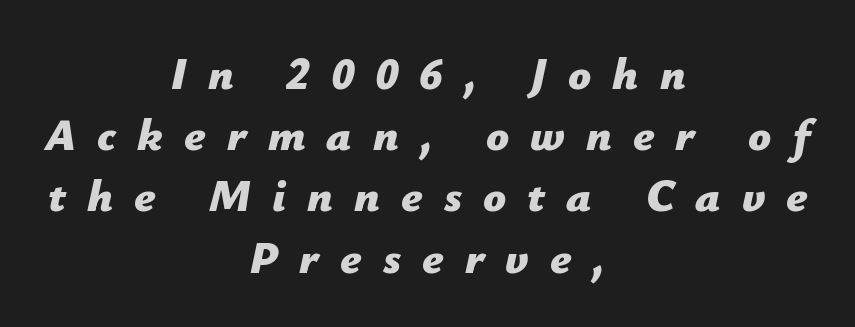
{"italic": "yes", "lean": "right", "slant_degrees": 12, "bold": "yes", "weight": "bold", "width": "normal", "stroke_contrast": "low", "x_height": "medium", "monospaced": "no", "underline": "no", "align": "center", "line_spacing": "normal", "line_spacing_ratio": 1.36, "letter_spacing": "wide", "letter_spacing_em": 0.47, "glyph_px": 45}
